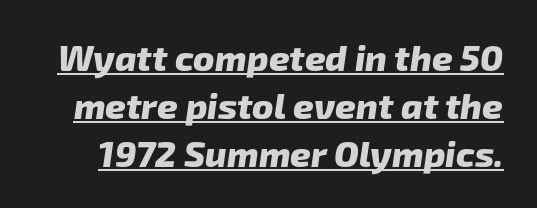
{"serif": "no", "bold": "yes", "weight": "heavy", "width": "normal", "stroke_contrast": "low", "x_height": "medium", "monospaced": "no", "underline": "yes", "line_spacing": "normal", "line_spacing_ratio": 1.33, "letter_spacing": "normal", "letter_spacing_em": 0.0, "glyph_px": 36}
